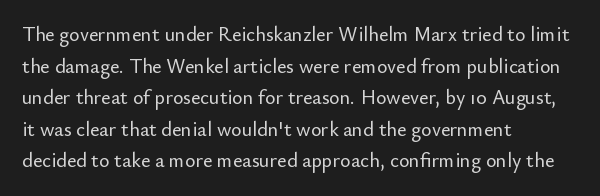
{"italic": "no", "underline": "no", "align": "left", "line_spacing": "normal", "line_spacing_ratio": 1.58, "letter_spacing": "normal", "letter_spacing_em": 0.0, "glyph_px": 20}
